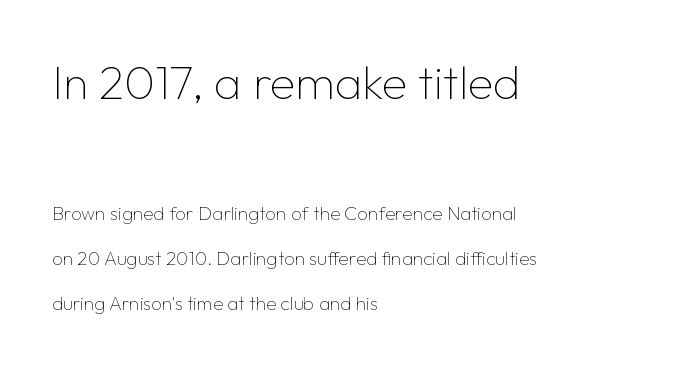
Q: Is the text bold? A: No.
Q: Is the text italic (slanted)? A: No, it is upright.
Q: Is the typeface a serif or a sans-serif typeface? A: Sans-serif.
Q: Is the text underlined? A: No.
Q: How is the paragraph aligned? A: Left-aligned.
Q: Is the spacing between letters normal or unusually wide? A: Normal.
Q: Is the spacing between lines tight, normal or loose? A: Loose.
Q: Which block of text is set in a larger size, the first (top) or the second (bottom)? A: The first (top) one.
Q: Width (condensed, normal, or wide)? A: Normal.
Q: Stroke contrast? A: Low.
Q: x-height? A: Medium.
Q: Monospaced? A: No.
